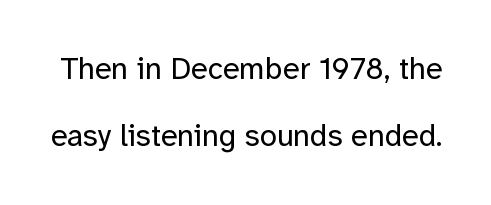
Q: Is the text bold? A: No.
Q: Is the text italic (slanted)? A: No, it is upright.
Q: Is the typeface a serif or a sans-serif typeface? A: Sans-serif.
Q: Is the text underlined? A: No.
Q: Is the spacing between letters normal or unusually wide? A: Normal.
Q: Is the spacing between lines tight, normal or loose? A: Loose.
Q: Width (condensed, normal, or wide)? A: Normal.
Q: Stroke contrast? A: Low.
Q: x-height? A: Medium.
Q: Monospaced? A: No.
